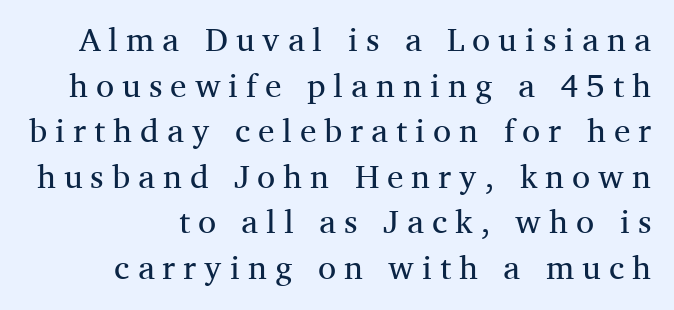
The image shows 33 px regular-weight serif type, upright; set right-aligned, normal line spacing (1.38x), unusually wide letter spacing (+0.24 em), not underlined; medium stroke contrast and a medium x-height.
